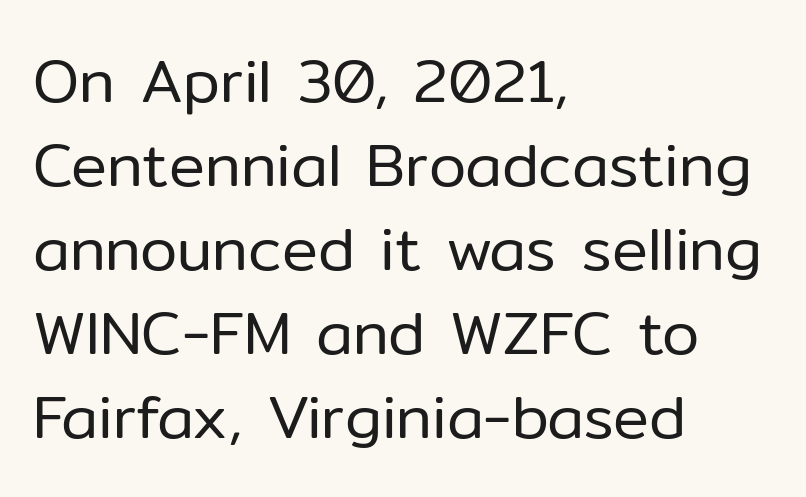
Vertical stems look standard width or narrower in stroke. The passage shown is typed in a proportional face where columns would drift. The space beneath each line is pristine and unruled. Does the leading feel generous? No, just average. The designer went with a sans here, leaving each stem footless. The letterforms sit shoulder to shoulder at normal distance.
